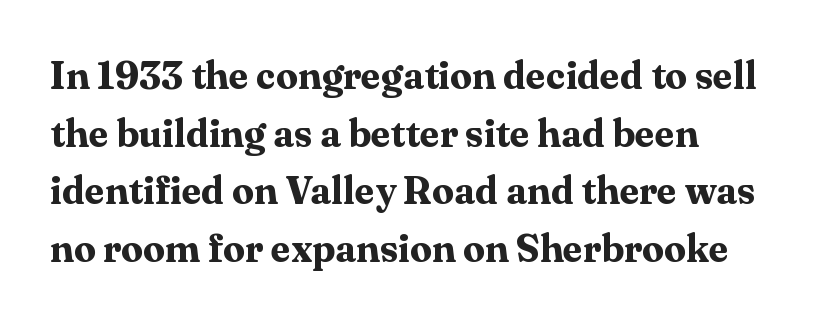
Q: Is the text bold? A: Yes.
Q: Is the text italic (slanted)? A: No, it is upright.
Q: Is the typeface a serif or a sans-serif typeface? A: Serif.
Q: Is the text underlined? A: No.
Q: How is the paragraph aligned? A: Left-aligned.
Q: Is the spacing between letters normal or unusually wide? A: Normal.
Q: Is the spacing between lines tight, normal or loose? A: Normal.
Q: Width (condensed, normal, or wide)? A: Normal.
Q: Stroke contrast? A: Medium.
Q: x-height? A: Medium.
Q: Monospaced? A: No.
